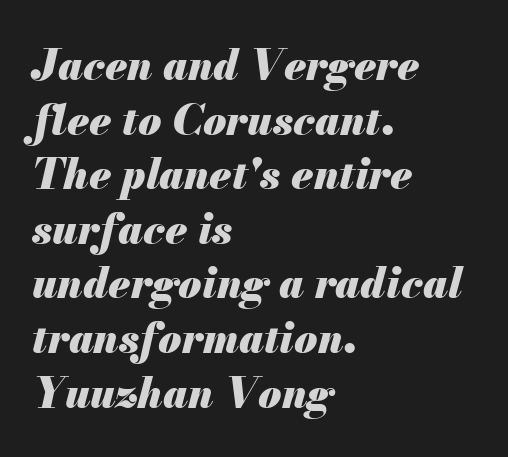
The image shows 42 px heavy type, italic (leaning right); set left-aligned, normal line spacing (1.3x), normal letter spacing, not underlined; medium stroke contrast and a small x-height.
